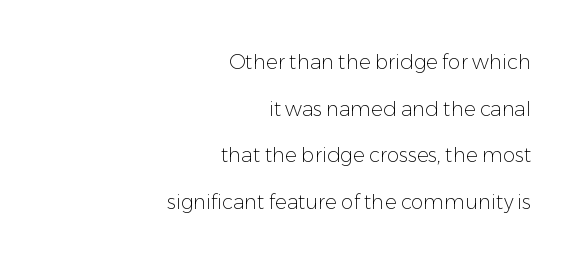
The image shows 20 px text type, upright; set right-aligned, loose line spacing (2.33x), normal letter spacing, not underlined.
